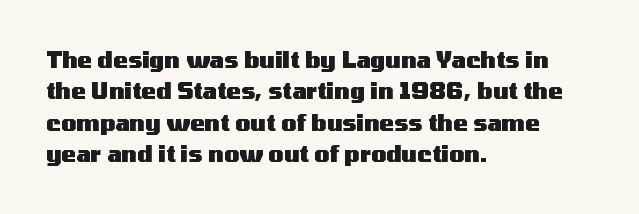
The vertical gap from one line to the next is medium. Bold? Absolutely — the strokes are thick and heavy. Plain, unruled lines of type. The ragged edge is on the right, which tells us the setting is flush left.
